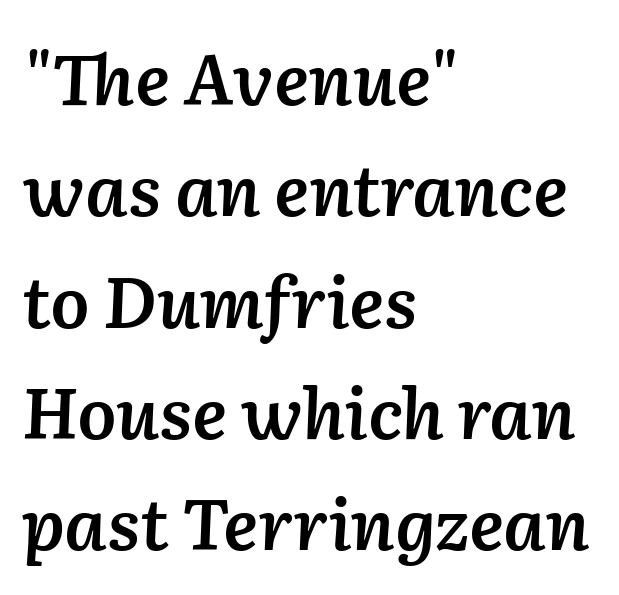
Would a proofreader flag this as italicized? Yes. Visually the block forms a straight wall on the left and a jagged coastline on the right. The passage shown is typed in a proportional face where columns would drift. This rendering leaves character spacing at its baseline value. Does the weight exceed regular? Yes, but only to semibold.
